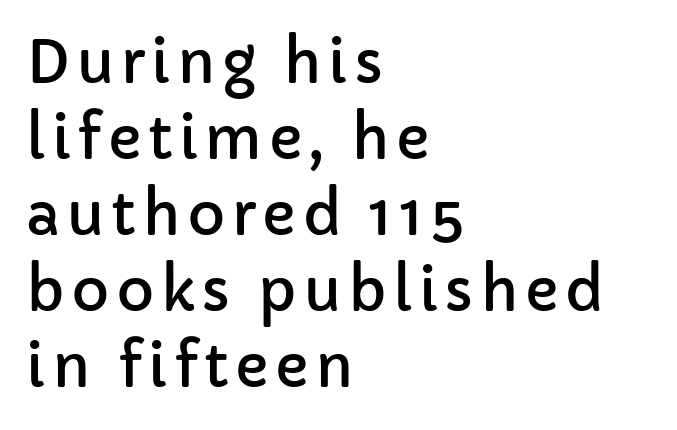
Baseline-to-baseline distance is the conventional proportion of letter height. You can tell from the bare stems that sans-serif type was used. The letters advance in unequal steps, a hallmark of proportional type. In CSS terms this would be text-align: left. Unlike italic type, these characters show no tilt at all.
